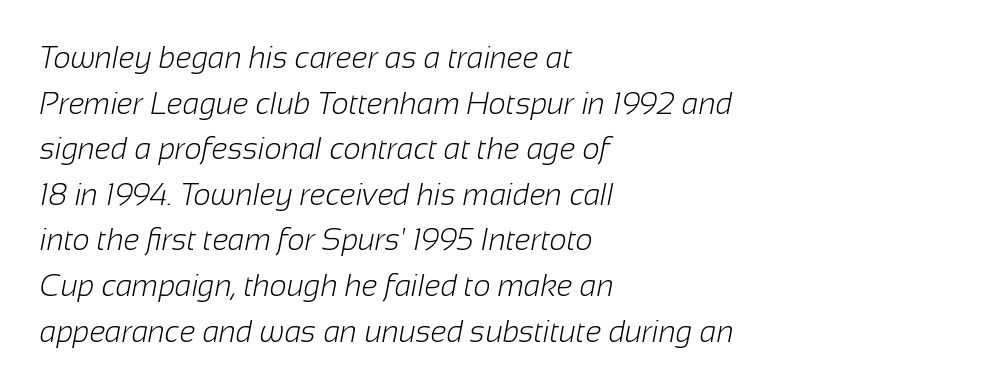
The image shows 30 px light sans-serif type; set left-aligned, normal line spacing (1.52x), normal letter spacing, not underlined; low stroke contrast and a medium x-height.
